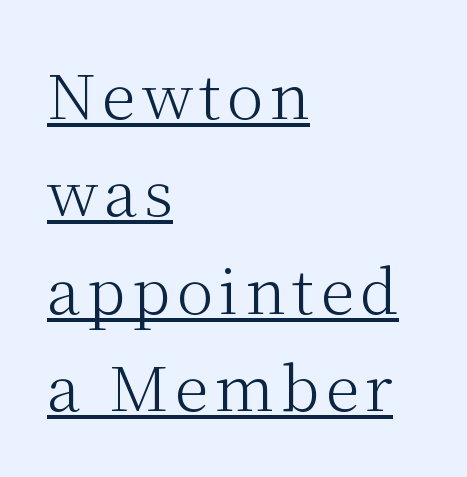
{"serif": "yes", "italic": "no", "bold": "no", "weight": "light", "width": "normal", "stroke_contrast": "medium", "x_height": "medium", "monospaced": "no", "underline": "yes", "align": "left", "line_spacing": "normal", "line_spacing_ratio": 1.57, "glyph_px": 62}
